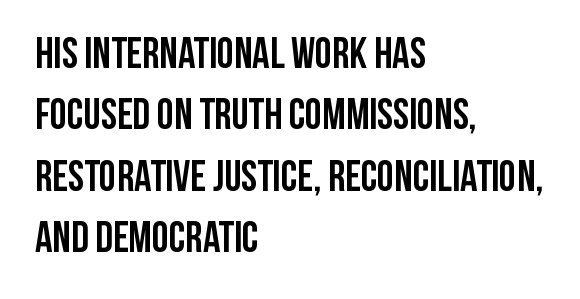
A typesetter would call this proportional, since set widths differ per character. Is there much room between lines? A standard amount, neither cramped nor airy. Letterform terminals end flat and unadorned throughout the passage. Set as a true bold cut, around the 700 mark. The strip under each line holds only bare page.
